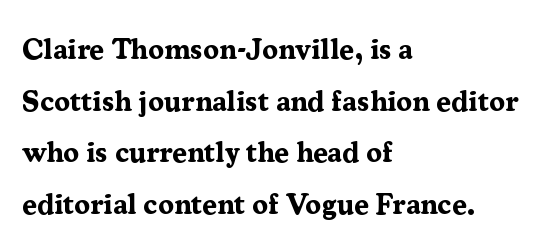
Q: Is the text bold? A: Yes.
Q: Is the text italic (slanted)? A: No, it is upright.
Q: Is the typeface a serif or a sans-serif typeface? A: Serif.
Q: Is the text underlined? A: No.
Q: How is the paragraph aligned? A: Left-aligned.
Q: Is the spacing between letters normal or unusually wide? A: Normal.
Q: Width (condensed, normal, or wide)? A: Normal.
Q: Stroke contrast? A: Medium.
Q: x-height? A: Medium.
Q: Monospaced? A: No.
